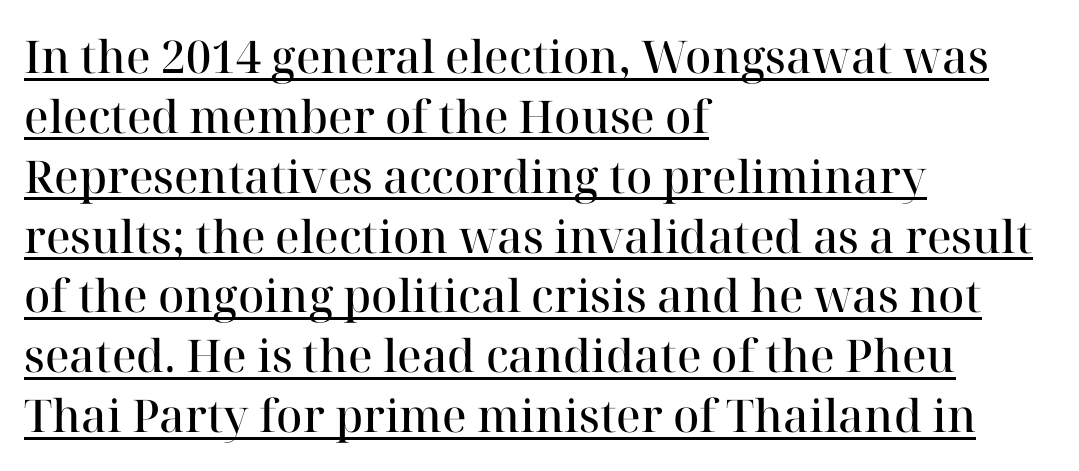
The image shows 45 px semibold serif type, upright; set left-aligned, normal line spacing (1.33x), normal letter spacing, underlined; high stroke contrast and a medium x-height.
